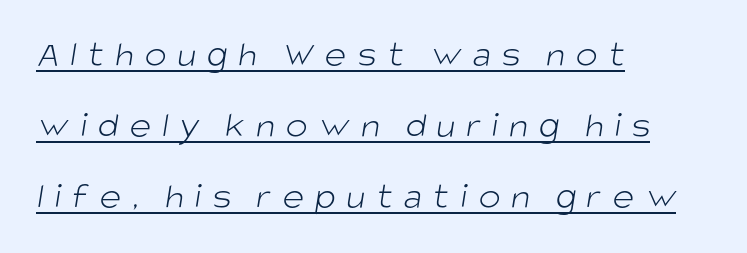
{"serif": "no", "bold": "no", "weight": "light", "width": "normal", "stroke_contrast": "low", "x_height": "large", "monospaced": "no", "underline": "yes", "align": "left", "line_spacing": "loose", "line_spacing_ratio": 1.92, "letter_spacing": "wide", "letter_spacing_em": 0.29, "glyph_px": 37}
